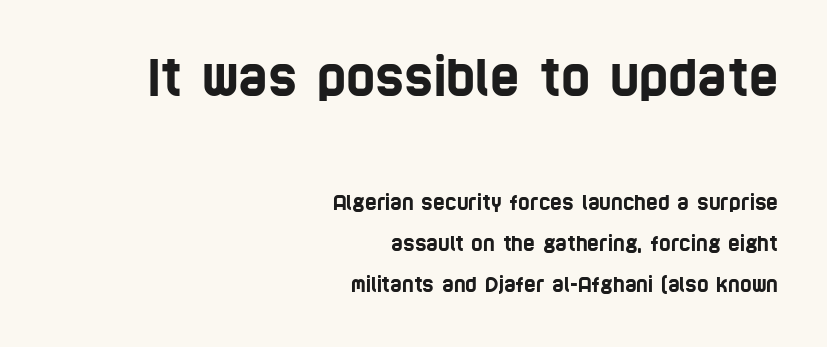
The image shows 50 px condensed sans-serif type; set right-aligned, loose line spacing (2.05x), normal letter spacing, not underlined; the first (top) block is 2.5x larger; low stroke contrast and a large x-height.
